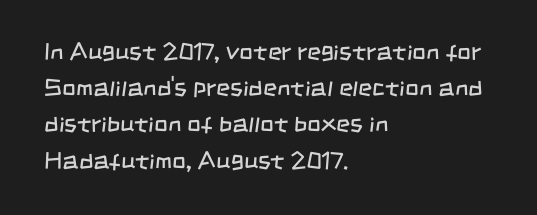
Q: Is the text bold? A: No.
Q: Is the text underlined? A: No.
Q: How is the paragraph aligned? A: Left-aligned.
Q: Is the spacing between letters normal or unusually wide? A: Normal.
Q: Is the spacing between lines tight, normal or loose? A: Normal.
